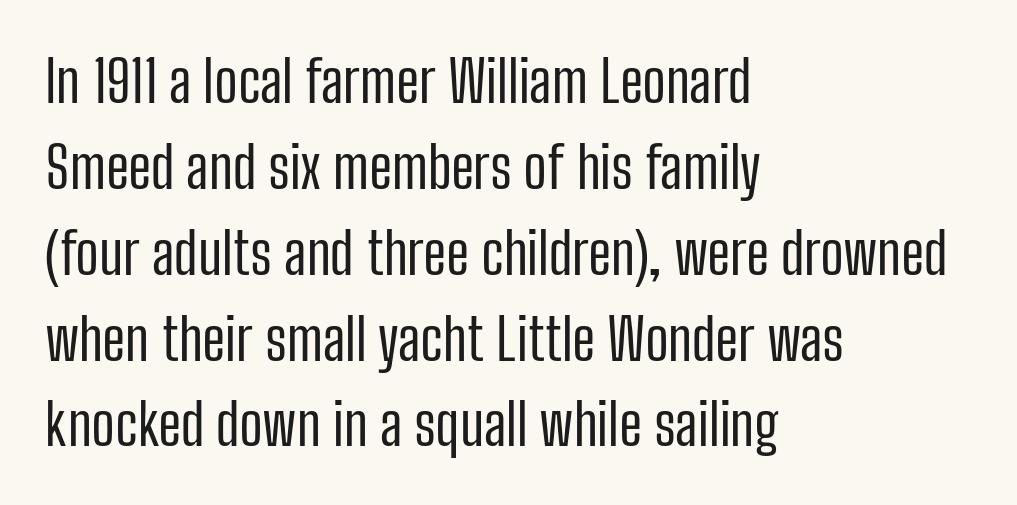
Casual observation: everything's shoved over to the left. Examine the stroke ends and you'll find no serifs. The face used here is proportionally spaced, like ordinary book or web type. The font's upright variant was chosen for this text.
